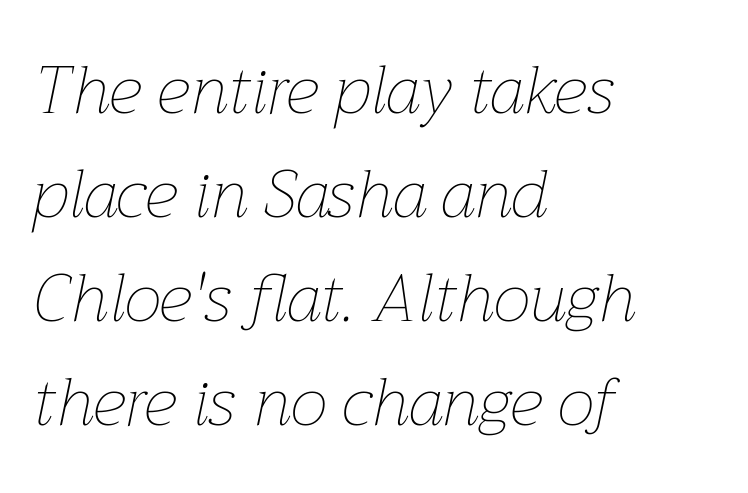
{"italic": "yes", "lean": "right", "slant_degrees": 12, "bold": "no", "weight": "thin", "width": "normal", "stroke_contrast": "low", "x_height": "medium", "monospaced": "no", "underline": "no", "align": "left", "line_spacing": "normal", "line_spacing_ratio": 1.55, "letter_spacing": "normal", "letter_spacing_em": 0.0, "glyph_px": 67}
